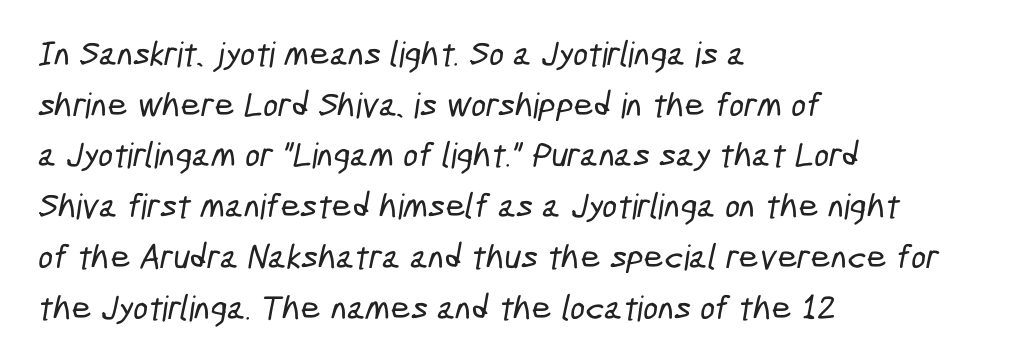
The image shows 35 px condensed sans-serif type; set left-aligned, normal line spacing (1.45x), normal letter spacing, not underlined; low stroke contrast and a medium x-height.
